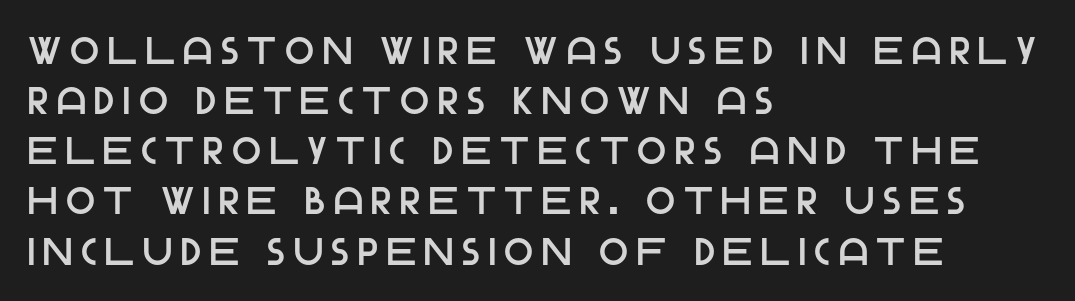
The image shows 38 px sans-serif type, upright; set left-aligned, normal line spacing (1.32x), unusually wide letter spacing (+0.23 em), not underlined; low stroke contrast and a large x-height.
